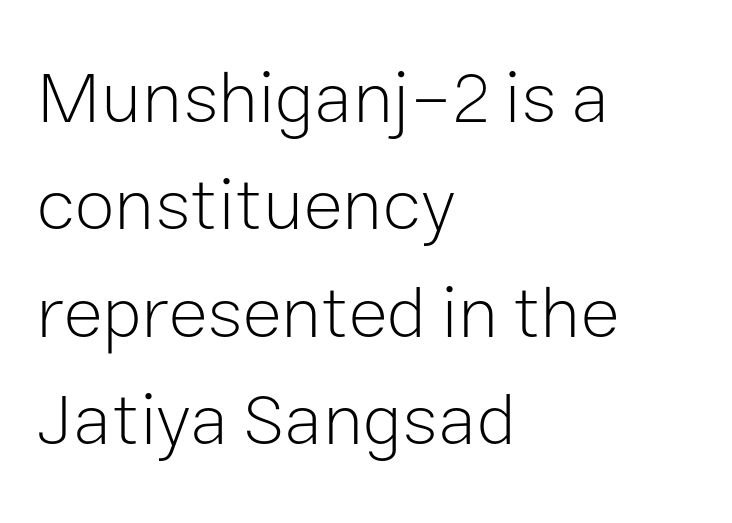
{"serif": "no", "italic": "no", "bold": "no", "weight": "light", "width": "normal", "stroke_contrast": "low", "x_height": "medium", "monospaced": "no", "underline": "no", "align": "left", "line_spacing": "normal", "line_spacing_ratio": 1.47, "letter_spacing": "normal", "letter_spacing_em": 0.0, "glyph_px": 73}
